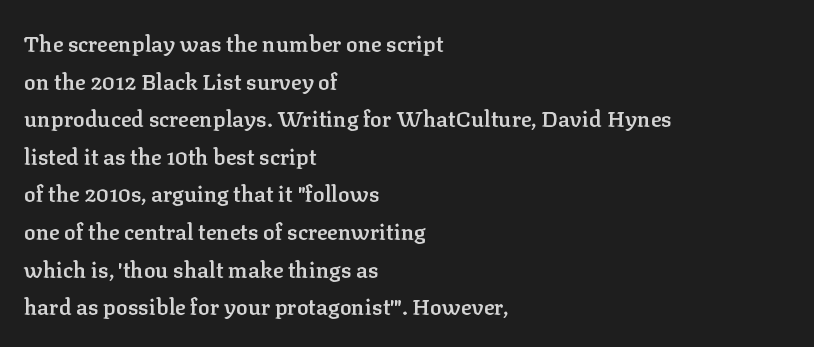
This rendering uses left alignment, leaving the right contour irregular. This is the regular roman posture of the typeface. On the weight axis this lands at semibold, roughly 600. Anything drawn beneath the words? Only blank space. Caption: standard tracking, unaltered.
